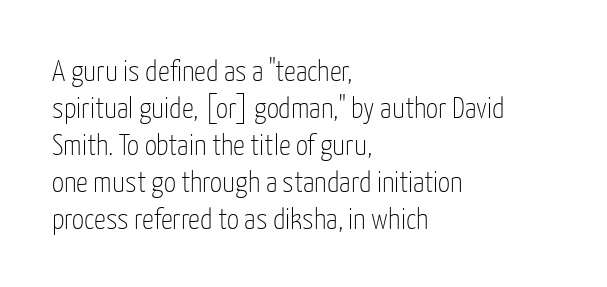
{"serif": "no", "italic": "no", "bold": "no", "weight": "thin", "width": "condensed", "stroke_contrast": "low", "x_height": "medium", "monospaced": "no", "underline": "no", "align": "left", "line_spacing_ratio": 1.23, "letter_spacing": "normal", "letter_spacing_em": 0.0, "glyph_px": 30}
